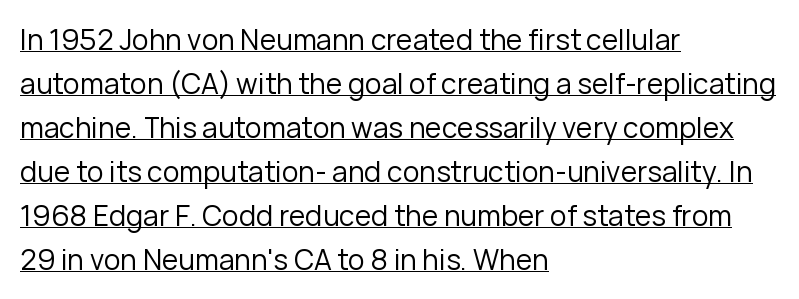
The image shows 28 px regular-weight sans-serif type, upright; set left-aligned, normal line spacing (1.57x), normal letter spacing, underlined; low stroke contrast and a medium x-height.
